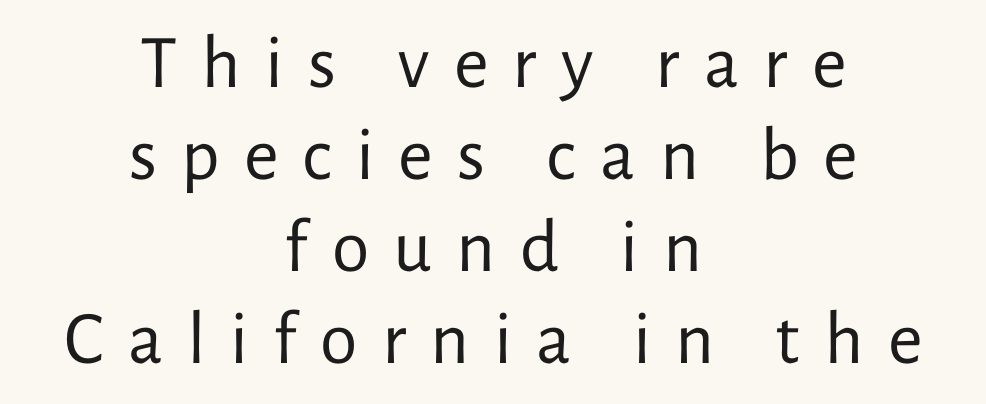
Each row of text sits above clean, open space. Honestly, the letter spacing is so wide it's the main thing you notice. Here the designer chose a conventional face with non-uniform glyph widths. Italic: no, the glyphs are upright roman. Caption: face not bold, strokes unweighted. Both edges are ragged and mirror each other, which tells us the setting is centered.
